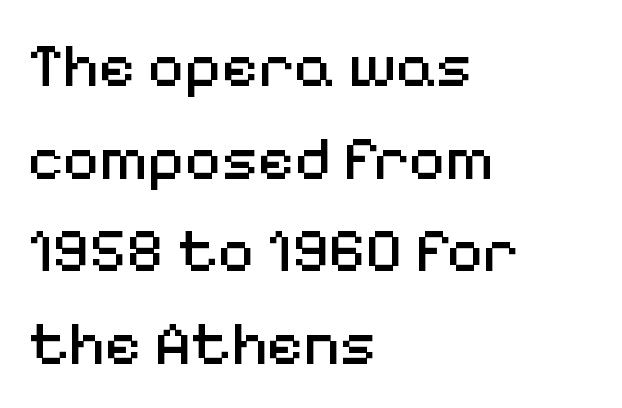
This rendering employs a face without finishing strokes, i.e., a sans-serif. The weight tops out at a normal text grade. Glance below the letters and you will spot only blank space. The passage shown stacks its lines at a standard gap.
